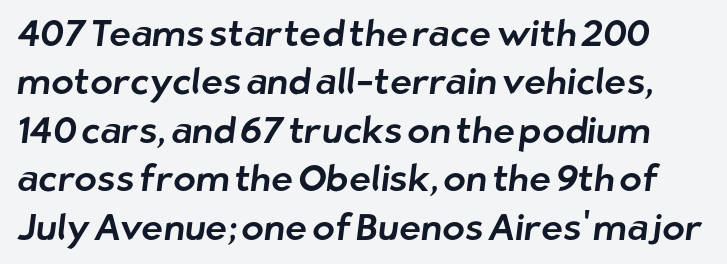
Q: Is the typeface a serif or a sans-serif typeface? A: Sans-serif.
Q: Is the text underlined? A: No.
Q: Is the spacing between letters normal or unusually wide? A: Normal.
Q: Is the spacing between lines tight, normal or loose? A: Normal.
Q: Width (condensed, normal, or wide)? A: Normal.
Q: Stroke contrast? A: Low.
Q: x-height? A: Medium.
Q: Monospaced? A: No.
